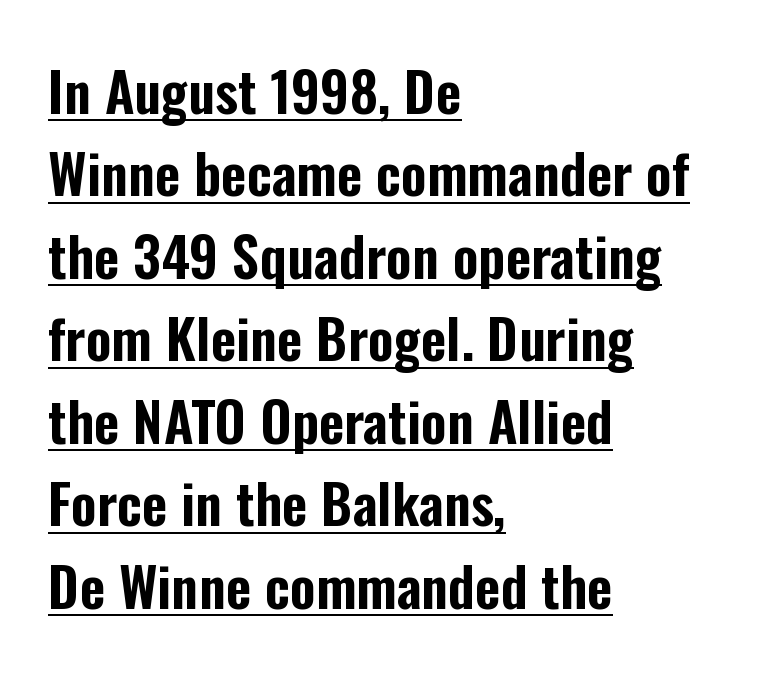
This sample carries an underscore along the baseline area. Is the block centered? No — it sits flush against the left margin. Posture: vertical. These lines are composed in type without serifs. The letters advance in unequal steps, a hallmark of proportional type.
